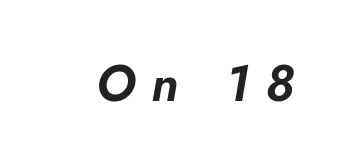
{"italic": "yes", "lean": "right", "slant_degrees": 10, "width": "normal", "stroke_contrast": "low", "x_height": "small", "monospaced": "no", "underline": "no", "letter_spacing": "wide", "letter_spacing_em": 0.32, "glyph_px": 50}
